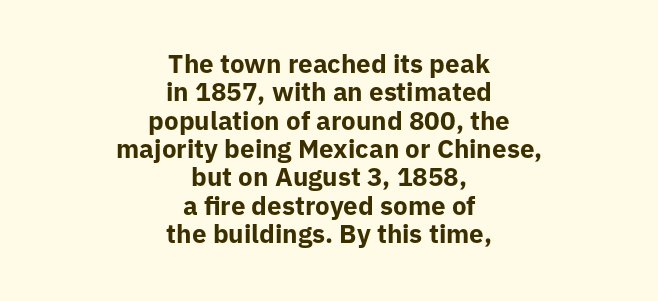
The image shows 26 px bold type, upright; set centered, tight line spacing (1.09x), normal letter spacing, not underlined.
